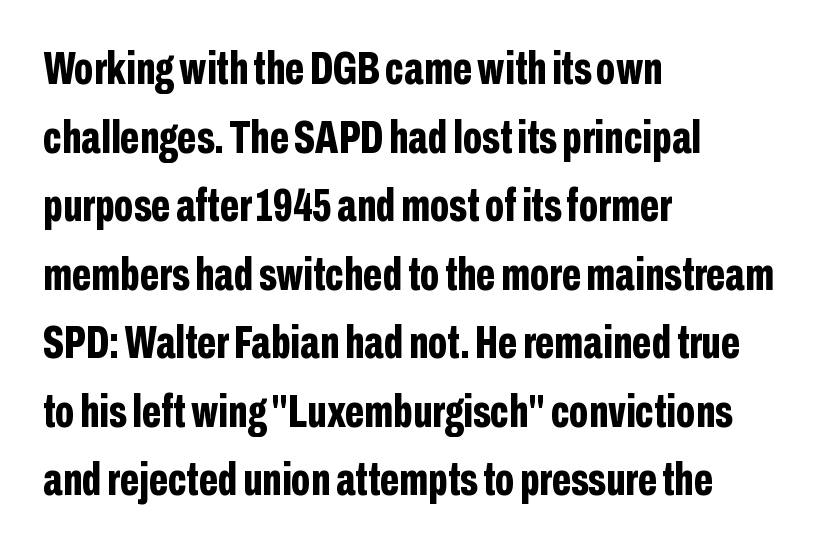
Q: Is the text bold? A: Yes.
Q: Is the text italic (slanted)? A: No, it is upright.
Q: Is the typeface a serif or a sans-serif typeface? A: Sans-serif.
Q: Is the text underlined? A: No.
Q: How is the paragraph aligned? A: Left-aligned.
Q: Is the spacing between letters normal or unusually wide? A: Normal.
Q: Is the spacing between lines tight, normal or loose? A: Normal.
Q: Width (condensed, normal, or wide)? A: Condensed.
Q: Stroke contrast? A: Low.
Q: x-height? A: Medium.
Q: Monospaced? A: No.
